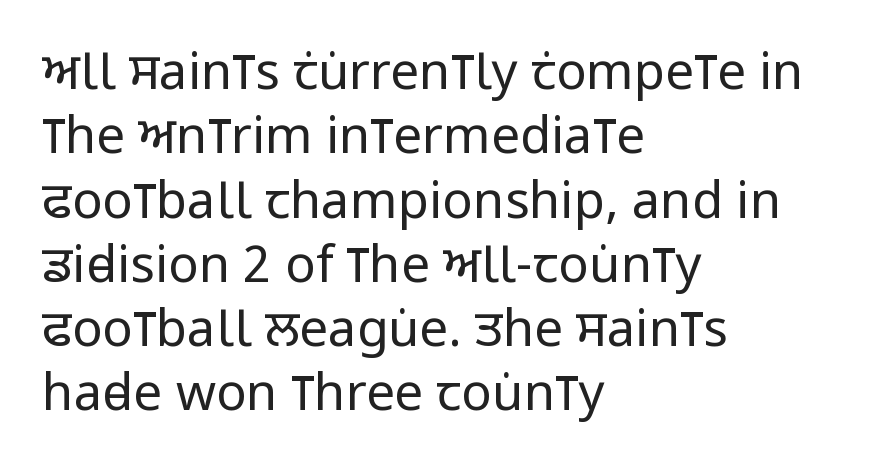
{"serif": "no", "italic": "no", "bold": "no", "weight": "regular", "width": "condensed", "stroke_contrast": "low", "x_height": "large", "monospaced": "no", "underline": "no", "align": "left", "line_spacing": "normal", "line_spacing_ratio": 1.26, "letter_spacing": "normal", "letter_spacing_em": 0.0, "glyph_px": 51}
